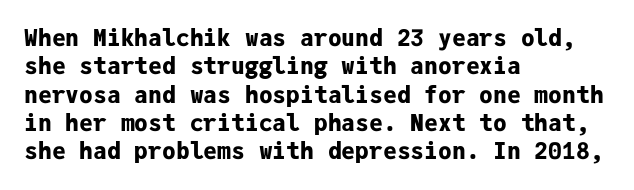
Q: Is the text bold? A: Yes.
Q: Is the text italic (slanted)? A: No, it is upright.
Q: Is the text underlined? A: No.
Q: How is the paragraph aligned? A: Left-aligned.
Q: Is the spacing between letters normal or unusually wide? A: Normal.
